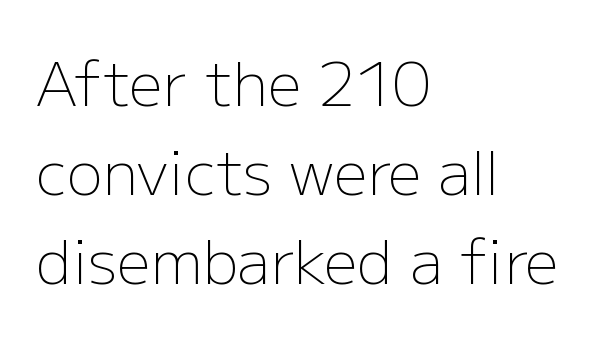
{"serif": "no", "italic": "no", "bold": "no", "weight": "light", "width": "normal", "stroke_contrast": "low", "x_height": "medium", "monospaced": "no", "underline": "no", "align": "left", "line_spacing": "normal", "line_spacing_ratio": 1.48, "letter_spacing": "normal", "letter_spacing_em": 0.0, "glyph_px": 60}
